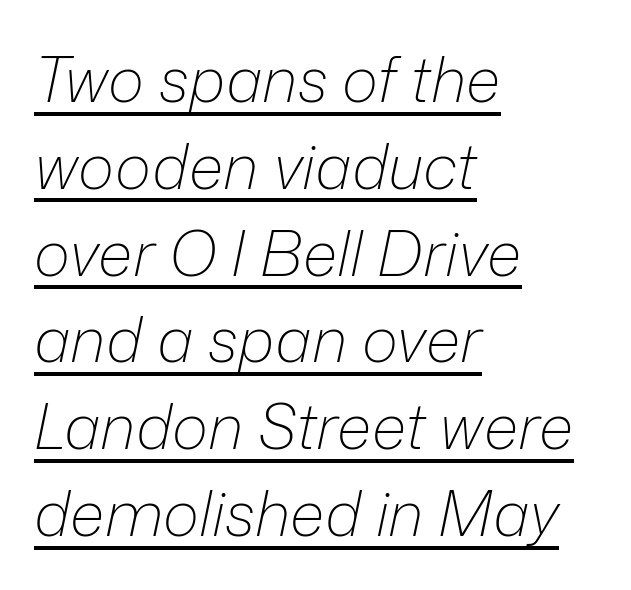
The image shows 62 px light type, italic (leaning right); set left-aligned, normal line spacing (1.4x), normal letter spacing, underlined; low stroke contrast and a medium x-height.
